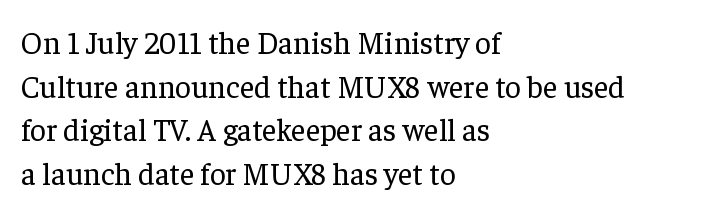
Each stroke keeps to a modest, everyday thickness or less. Is the letter spacing exaggerated? No — it looks like the ordinary default. Rule under the text: the space is simply empty. No italicization has been applied; the sample stays upright. The lines in this sample share a left origin and differ only in where they stop.
